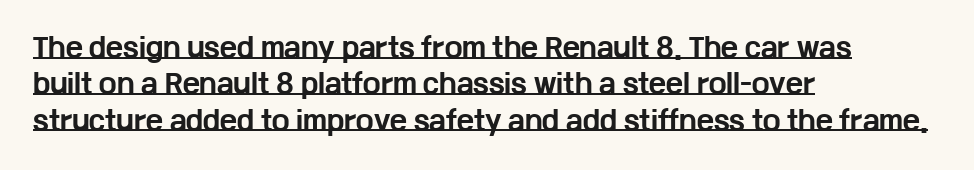
The image shows 26 px bold type, upright; set left-aligned, normal line spacing (1.4x), normal letter spacing, underlined.
